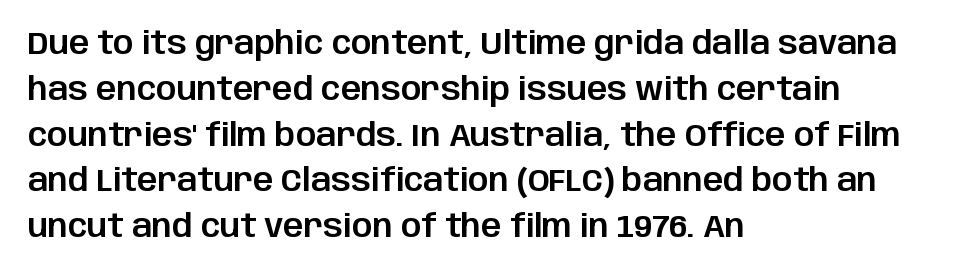
The image shows 32 px sans-serif type, upright; set left-aligned, normal line spacing (1.43x), normal letter spacing, not underlined; low stroke contrast and a large x-height.
